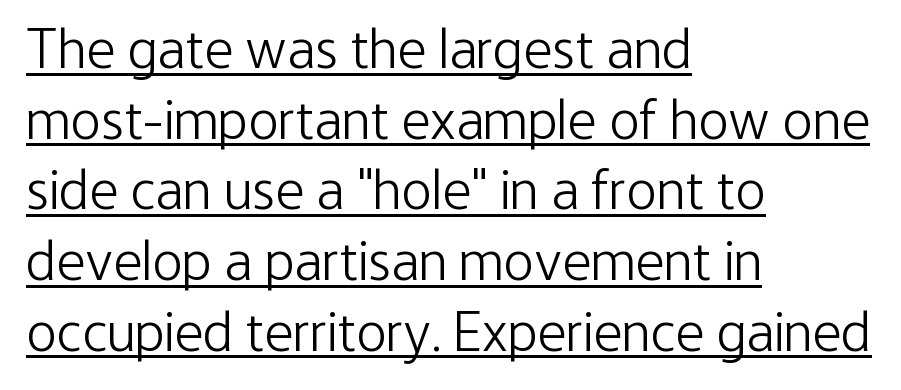
The image shows 57 px light, condensed sans-serif type, upright; set left-aligned, line spacing 1.24x, normal letter spacing, underlined; low stroke contrast and a medium x-height.
